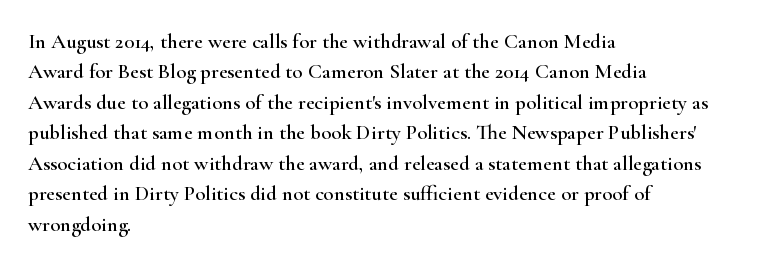
{"italic": "no", "underline": "no", "align": "left", "line_spacing": "normal", "line_spacing_ratio": 1.45, "letter_spacing": "normal", "letter_spacing_em": 0.0, "glyph_px": 21}
